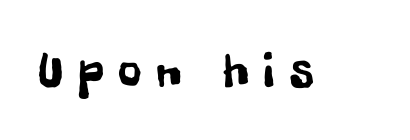
The image shows 51 px condensed sans-serif type, upright; set unusually wide letter spacing (+0.29 em), not underlined; low stroke contrast and a medium x-height.
